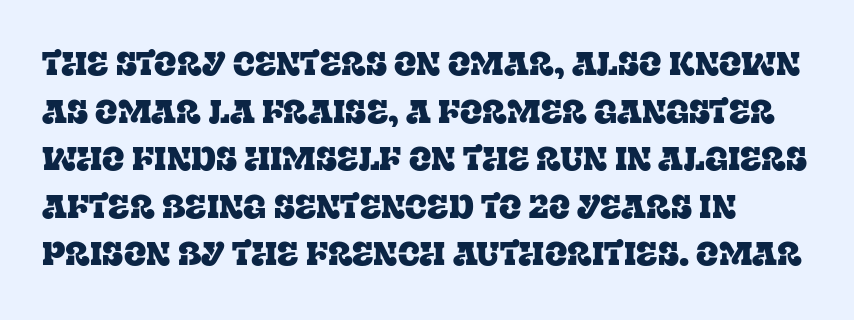
The image shows 33 px serif type, upright; set normal line spacing (1.44x), normal letter spacing, not underlined; low stroke contrast and a large x-height.
